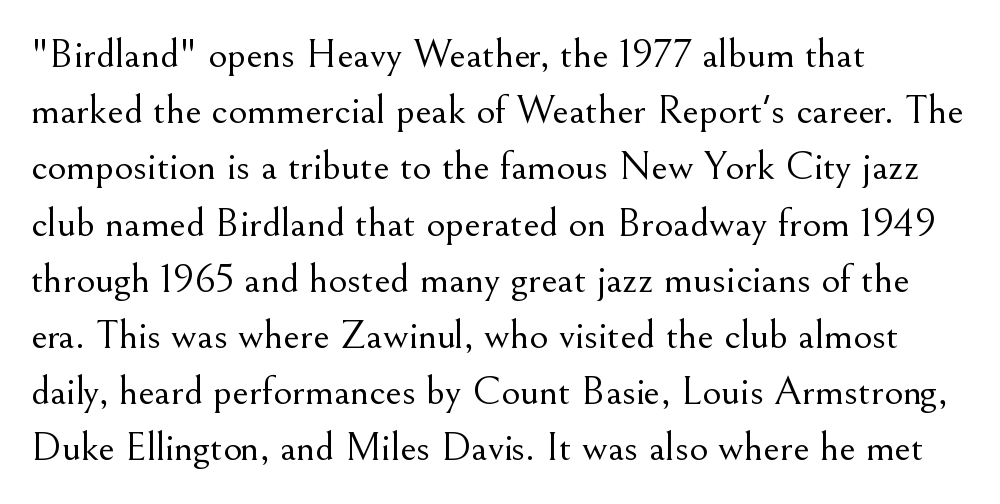
Q: Is the text bold? A: No.
Q: Is the text italic (slanted)? A: No, it is upright.
Q: Is the typeface a serif or a sans-serif typeface? A: Serif.
Q: Is the text underlined? A: No.
Q: How is the paragraph aligned? A: Left-aligned.
Q: Is the spacing between letters normal or unusually wide? A: Normal.
Q: Is the spacing between lines tight, normal or loose? A: Normal.
Q: Width (condensed, normal, or wide)? A: Normal.
Q: Stroke contrast? A: Medium.
Q: x-height? A: Small.
Q: Monospaced? A: No.
